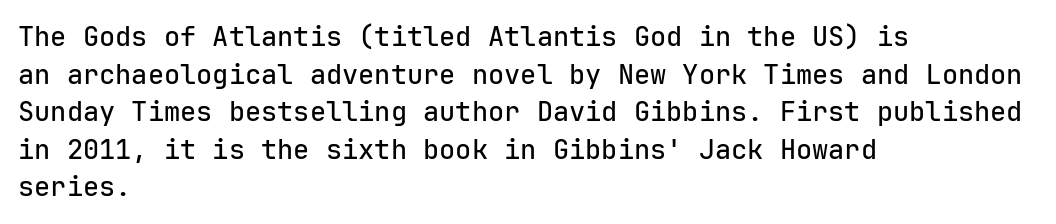
Q: Is the text italic (slanted)? A: No, it is upright.
Q: Is the text underlined? A: No.
Q: How is the paragraph aligned? A: Left-aligned.
Q: Is the spacing between letters normal or unusually wide? A: Normal.
Q: Is the spacing between lines tight, normal or loose? A: Normal.
